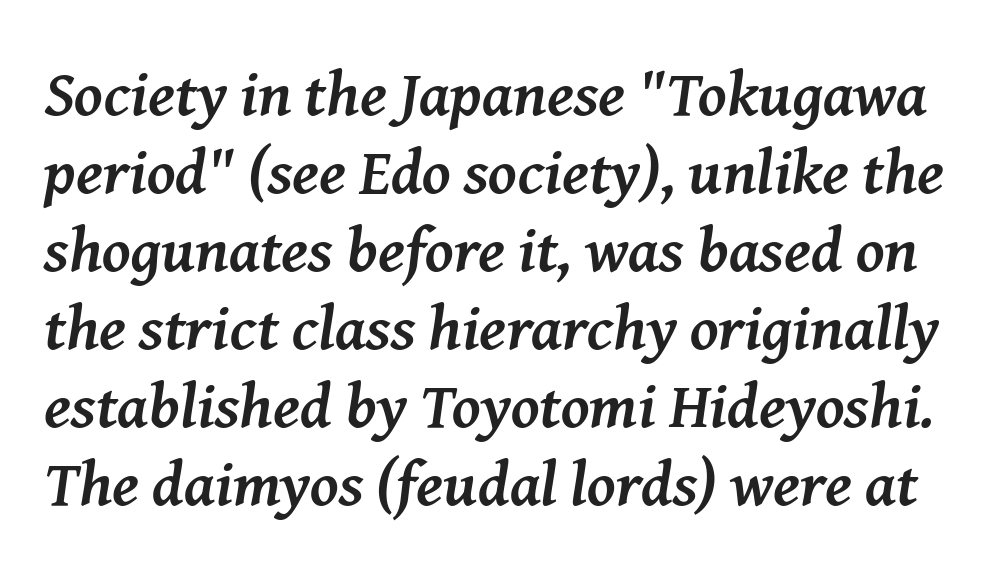
Short note: letters normally spaced. Each letter keeps its own natural width here, so spacing adapts to shape. Note: serifs present on the glyphs. As a designer I'd log this as weight 700, bold. The specimen reads as italic at a glance.
